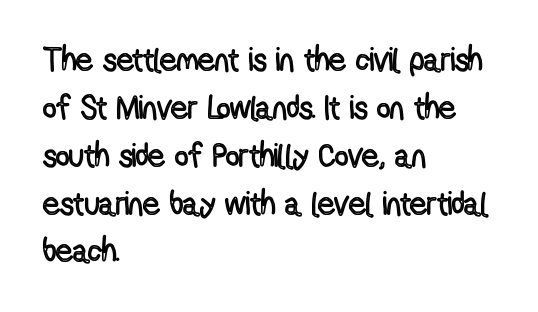
{"italic": "no", "width": "condensed", "x_height": "medium", "monospaced": "no", "underline": "no", "align": "left", "line_spacing": "normal", "line_spacing_ratio": 1.45, "letter_spacing": "normal", "letter_spacing_em": 0.0, "glyph_px": 33}
